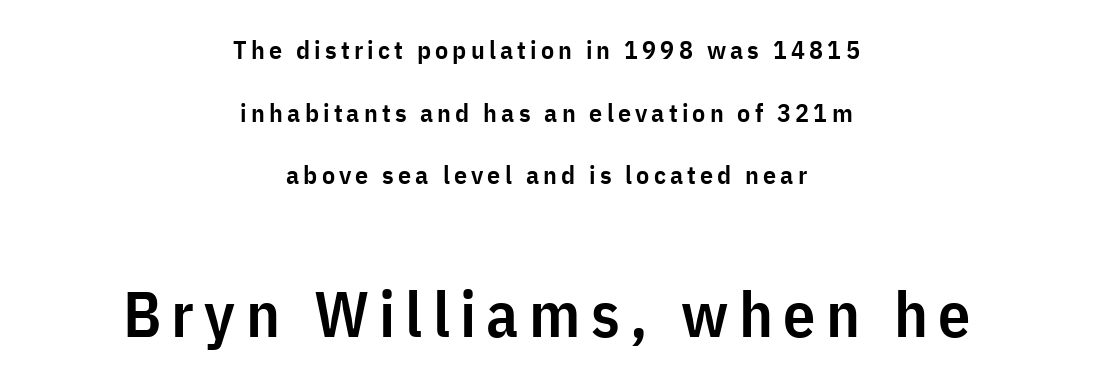
This sample trades compactness for vertical openness between lines. Layout note: lines centered. Decoration check: the copy has no underline. Each letter keeps its own natural width here, so spacing adapts to shape.
